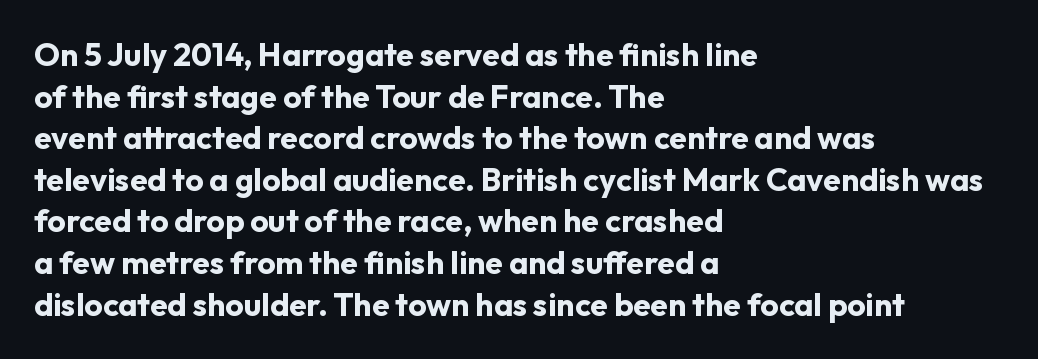
Vertically, the passage feels balanced, rows spaced as you'd expect. Layout note: lines flush left. The face used here is a sans, in the tradition of grotesques and geometrics. What stands out about the letter spacing? Nothing — it is the standard amount.
